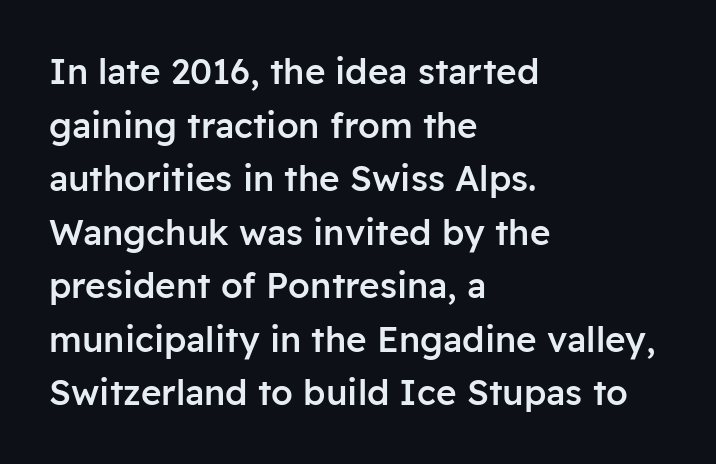
Q: Is the text bold? A: Semi-bold.
Q: Is the text italic (slanted)? A: No, it is upright.
Q: Is the typeface a serif or a sans-serif typeface? A: Sans-serif.
Q: Is the text underlined? A: No.
Q: How is the paragraph aligned? A: Left-aligned.
Q: Is the spacing between letters normal or unusually wide? A: Normal.
Q: Is the spacing between lines tight, normal or loose? A: Normal.
Q: Width (condensed, normal, or wide)? A: Normal.
Q: Stroke contrast? A: Low.
Q: x-height? A: Medium.
Q: Monospaced? A: No.
